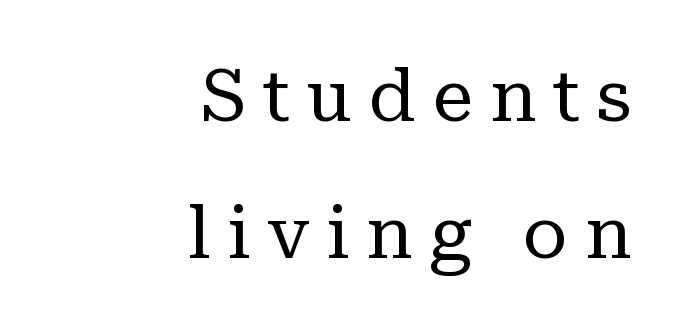
Old-style or modern, the face here clearly has serifs. A typesetter would call this heavily tracked-out type. Character widths vary here, with narrow letters taking less room than wide ones. A quiet, ordinary-to-light weight characterises the typeface.
